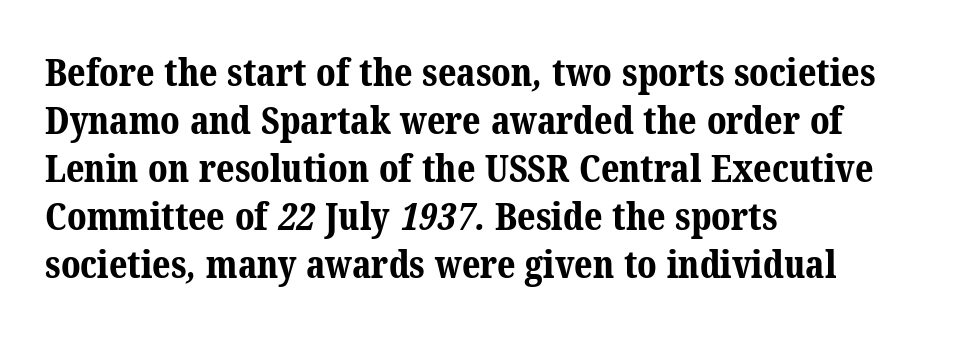
Q: Is the text bold? A: Yes.
Q: Is the typeface a serif or a sans-serif typeface? A: Serif.
Q: Is the text underlined? A: No.
Q: How is the paragraph aligned? A: Left-aligned.
Q: Is the spacing between letters normal or unusually wide? A: Normal.
Q: Is the spacing between lines tight, normal or loose? A: Normal.
Q: Width (condensed, normal, or wide)? A: Normal.
Q: Stroke contrast? A: Medium.
Q: x-height? A: Medium.
Q: Monospaced? A: No.
